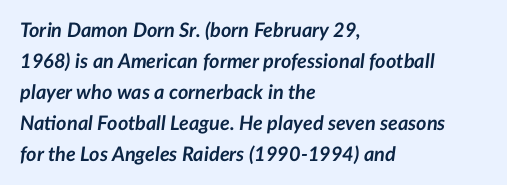
Q: Is the text bold? A: Yes.
Q: Is the text italic (slanted)? A: Yes, it leans right by about 7 degrees.
Q: Is the text underlined? A: No.
Q: How is the paragraph aligned? A: Left-aligned.
Q: Is the spacing between letters normal or unusually wide? A: Normal.
Q: Is the spacing between lines tight, normal or loose? A: Normal.
